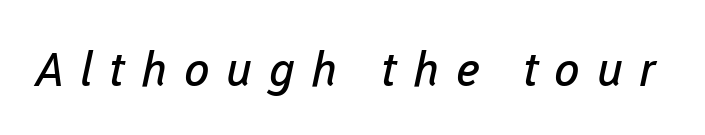
Q: Is the text bold? A: No.
Q: Is the typeface a serif or a sans-serif typeface? A: Sans-serif.
Q: Is the text underlined? A: No.
Q: Is the spacing between letters normal or unusually wide? A: Unusually wide.
Q: Width (condensed, normal, or wide)? A: Normal.
Q: Stroke contrast? A: Low.
Q: x-height? A: Medium.
Q: Monospaced? A: No.
